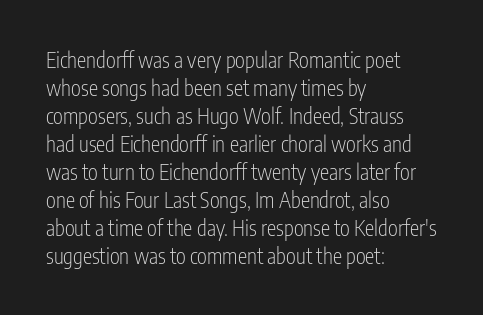
{"italic": "no", "bold": "no", "underline": "no", "align": "left", "line_spacing": "normal", "line_spacing_ratio": 1.33, "letter_spacing": "normal", "letter_spacing_em": 0.0, "glyph_px": 21}
